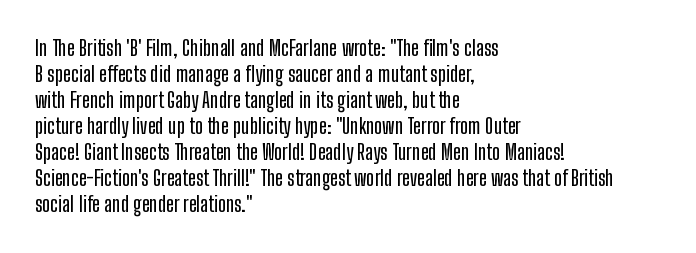
The image shows 21 px text type, upright; set left-aligned, line spacing 1.24x, normal letter spacing, not underlined.
